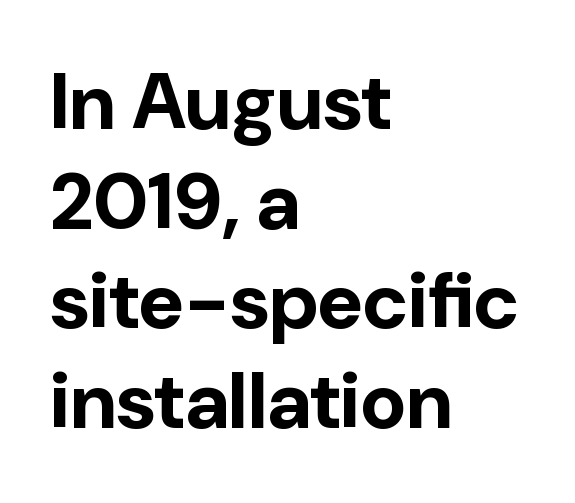
Typeset ragged right — the left edge is the straight one. Upright lettering throughout. Look at the stroke-to-counter ratio: heavy, a bold. This block has exactly the height ordinary leading produces. Classification — sans serif. This rendering leaves character spacing at its baseline value.
